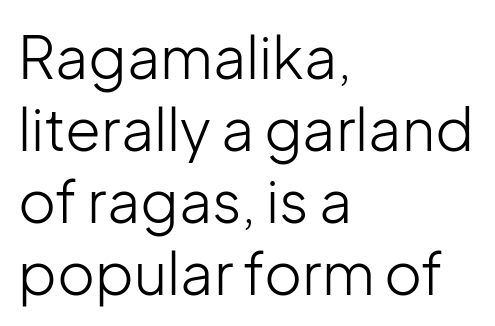
Q: Is the text bold? A: No.
Q: Is the text italic (slanted)? A: No, it is upright.
Q: Is the typeface a serif or a sans-serif typeface? A: Sans-serif.
Q: Is the text underlined? A: No.
Q: How is the paragraph aligned? A: Left-aligned.
Q: Is the spacing between letters normal or unusually wide? A: Normal.
Q: Width (condensed, normal, or wide)? A: Normal.
Q: Stroke contrast? A: Low.
Q: x-height? A: Medium.
Q: Monospaced? A: No.
